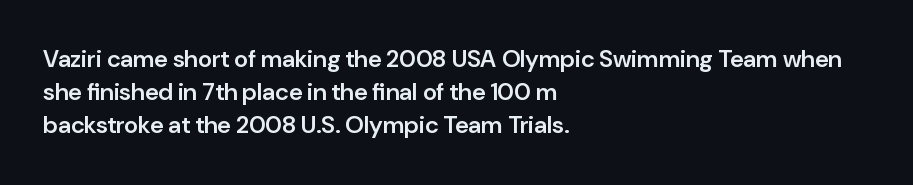
The image shows 24 px text type, upright; set left-aligned, normal line spacing (1.38x), normal letter spacing, not underlined.
